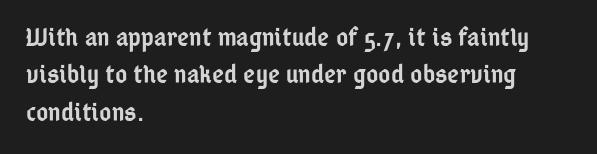
{"italic": "no", "bold": "semi", "underline": "no", "align": "left", "line_spacing": "normal", "line_spacing_ratio": 1.44, "letter_spacing": "normal", "letter_spacing_em": 0.0, "glyph_px": 26}
